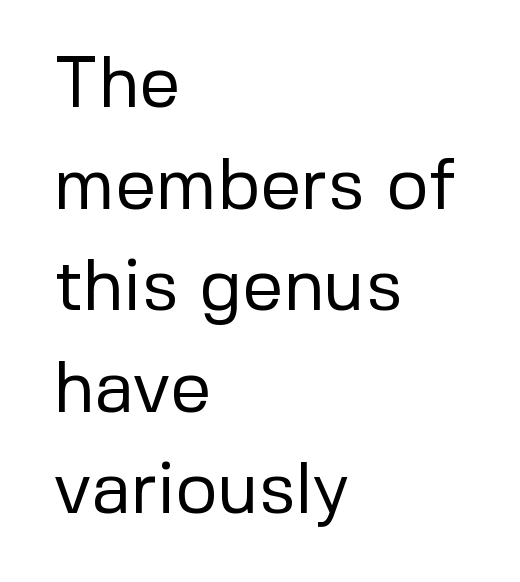
The image shows 72 px regular-weight sans-serif type, upright; set left-aligned, normal line spacing (1.41x), normal letter spacing, not underlined; low stroke contrast and a medium x-height.
